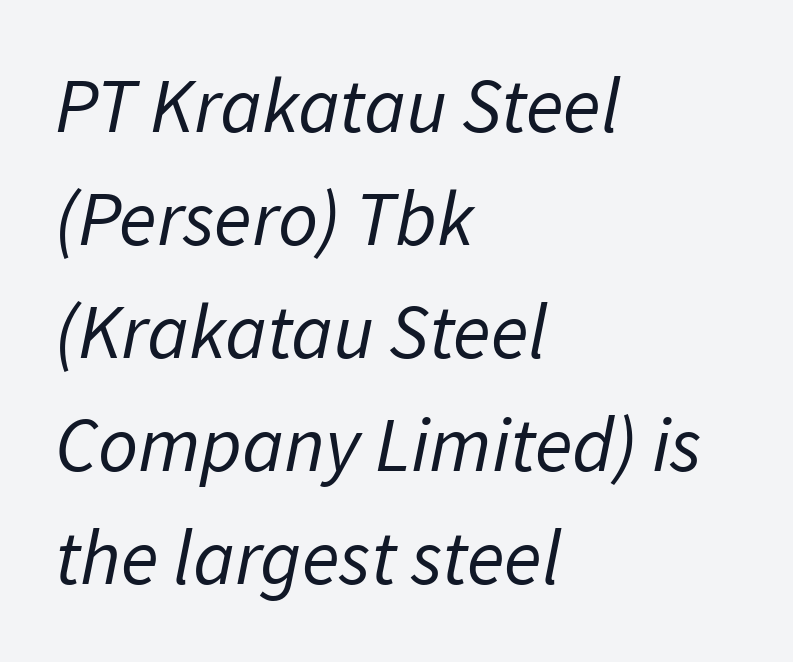
Q: Is the text bold? A: No.
Q: Is the typeface a serif or a sans-serif typeface? A: Sans-serif.
Q: Is the text underlined? A: No.
Q: How is the paragraph aligned? A: Left-aligned.
Q: Is the spacing between letters normal or unusually wide? A: Normal.
Q: Is the spacing between lines tight, normal or loose? A: Normal.
Q: Width (condensed, normal, or wide)? A: Normal.
Q: Stroke contrast? A: Low.
Q: x-height? A: Medium.
Q: Monospaced? A: No.
